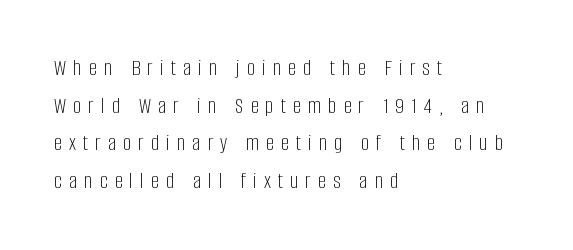
Q: Is the text bold? A: No.
Q: Is the text italic (slanted)? A: No, it is upright.
Q: Is the text underlined? A: No.
Q: How is the paragraph aligned? A: Left-aligned.
Q: Is the spacing between letters normal or unusually wide? A: Unusually wide.
Q: Is the spacing between lines tight, normal or loose? A: Normal.
